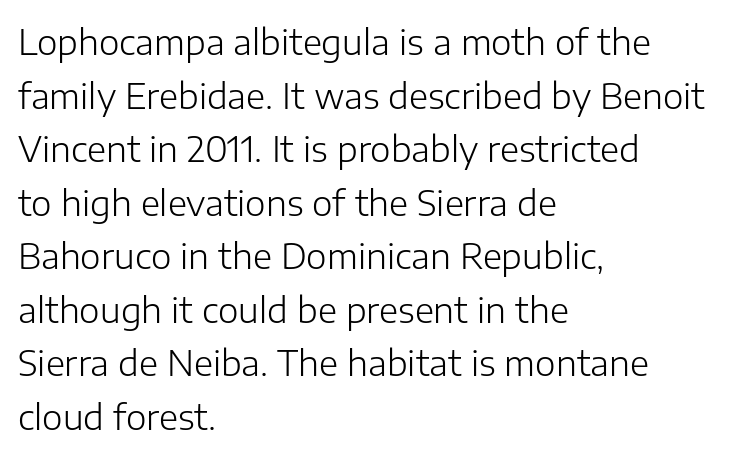
{"serif": "no", "italic": "no", "bold": "no", "weight": "light", "width": "normal", "stroke_contrast": "low", "x_height": "medium", "monospaced": "no", "underline": "no", "align": "left", "line_spacing": "normal", "line_spacing_ratio": 1.53, "letter_spacing": "normal", "letter_spacing_em": 0.0, "glyph_px": 35}
